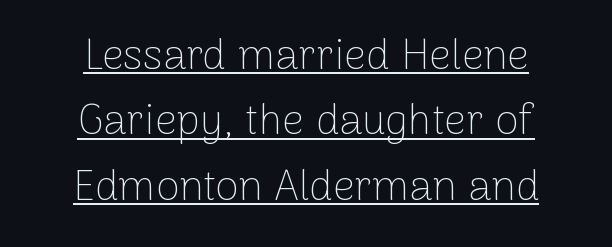
The image shows 43 px thin sans-serif type, upright; set centered, normal line spacing (1.52x), normal letter spacing, underlined; low stroke contrast and a medium x-height.
